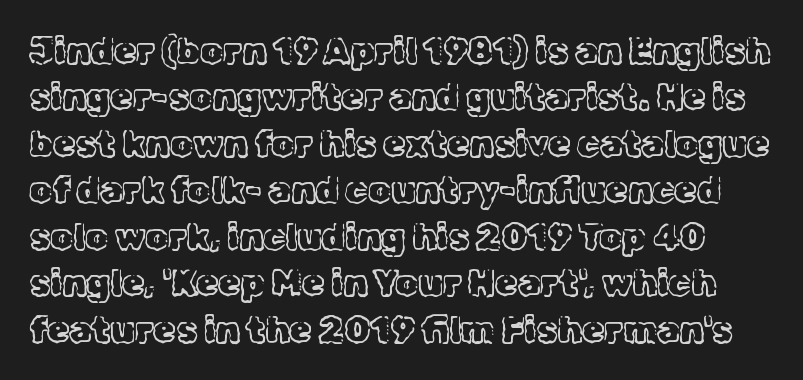
Q: Is the text bold? A: No.
Q: Is the text italic (slanted)? A: No, it is upright.
Q: Is the typeface a serif or a sans-serif typeface? A: Serif.
Q: Is the text underlined? A: No.
Q: Is the spacing between letters normal or unusually wide? A: Normal.
Q: Is the spacing between lines tight, normal or loose? A: Normal.
Q: Width (condensed, normal, or wide)? A: Normal.
Q: x-height? A: Medium.
Q: Monospaced? A: No.
